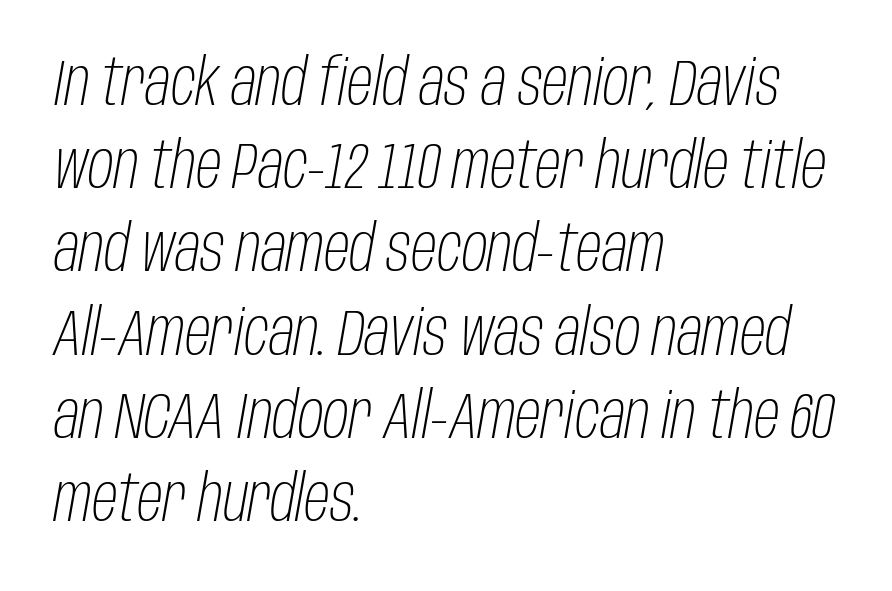
Q: Is the text bold? A: No.
Q: Is the text italic (slanted)? A: Yes, it leans right by about 10 degrees.
Q: Is the text underlined? A: No.
Q: How is the paragraph aligned? A: Left-aligned.
Q: Is the spacing between letters normal or unusually wide? A: Normal.
Q: Is the spacing between lines tight, normal or loose? A: Normal.
Q: Width (condensed, normal, or wide)? A: Condensed.
Q: Stroke contrast? A: Low.
Q: x-height? A: Large.
Q: Monospaced? A: No.
